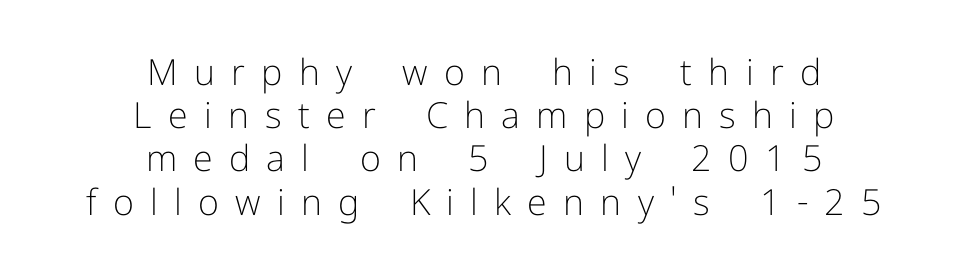
Q: Is the text bold? A: No.
Q: Is the text italic (slanted)? A: No, it is upright.
Q: Is the typeface a serif or a sans-serif typeface? A: Sans-serif.
Q: Is the text underlined? A: No.
Q: How is the paragraph aligned? A: Centered.
Q: Is the spacing between letters normal or unusually wide? A: Unusually wide.
Q: Width (condensed, normal, or wide)? A: Normal.
Q: Stroke contrast? A: Low.
Q: x-height? A: Medium.
Q: Monospaced? A: No.
